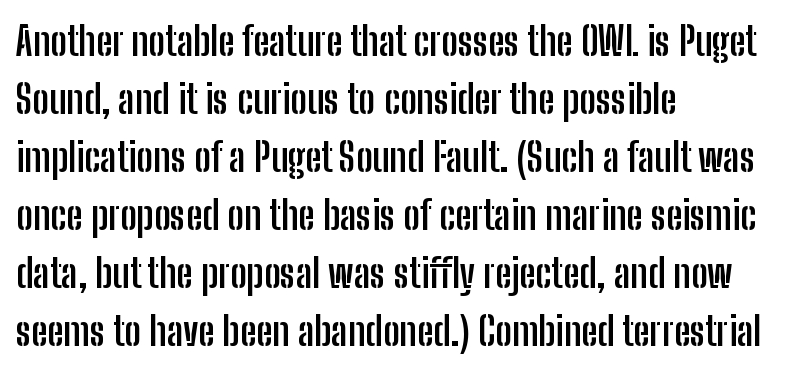
{"serif": "no", "italic": "no", "bold": "yes", "weight": "semibold", "width": "condensed", "stroke_contrast": "low", "x_height": "medium", "monospaced": "no", "underline": "no", "align": "left", "line_spacing": "normal", "line_spacing_ratio": 1.45, "letter_spacing": "normal", "letter_spacing_em": 0.0, "glyph_px": 40}
